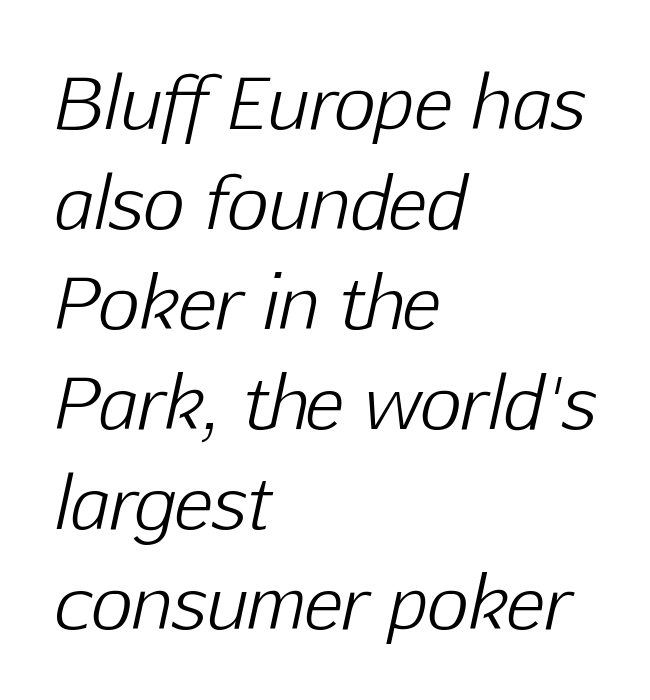
The image shows 72 px light type, italic (leaning right); set left-aligned, normal line spacing (1.39x), normal letter spacing, not underlined; low stroke contrast and a medium x-height.
